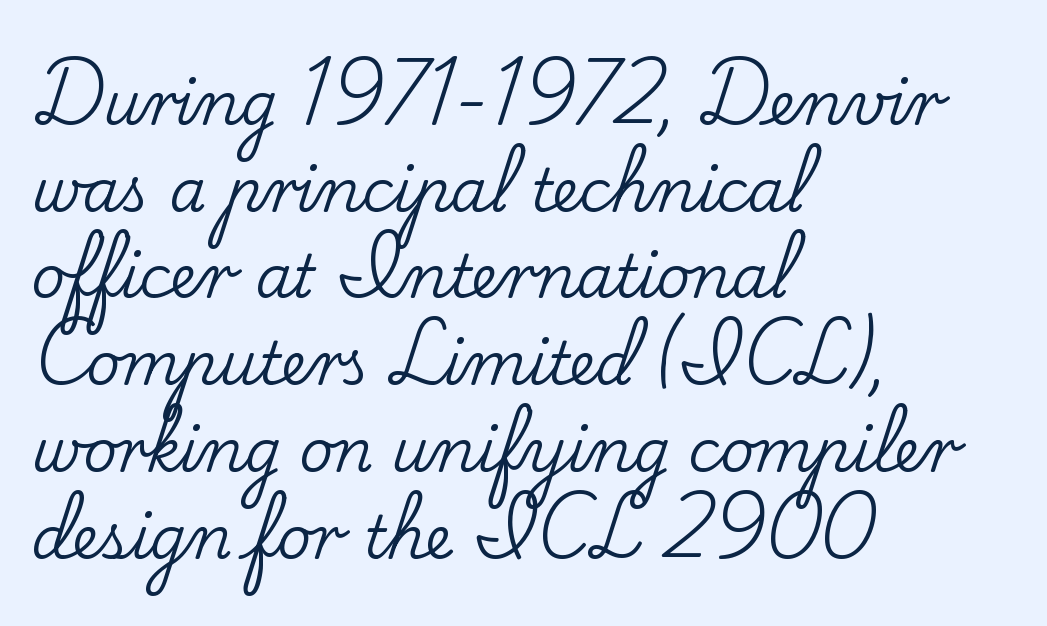
The image shows 59 px serif type; set left-aligned, normal line spacing (1.47x), normal letter spacing, not underlined; low stroke contrast and a small x-height.
